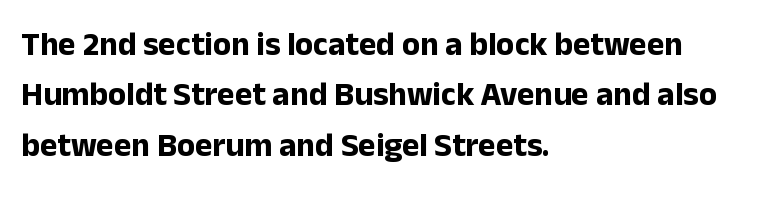
Q: Is the text bold? A: Yes.
Q: Is the text italic (slanted)? A: No, it is upright.
Q: Is the typeface a serif or a sans-serif typeface? A: Sans-serif.
Q: Is the text underlined? A: No.
Q: How is the paragraph aligned? A: Left-aligned.
Q: Is the spacing between letters normal or unusually wide? A: Normal.
Q: Is the spacing between lines tight, normal or loose? A: Normal.
Q: Width (condensed, normal, or wide)? A: Normal.
Q: Stroke contrast? A: Low.
Q: x-height? A: Medium.
Q: Monospaced? A: No.
